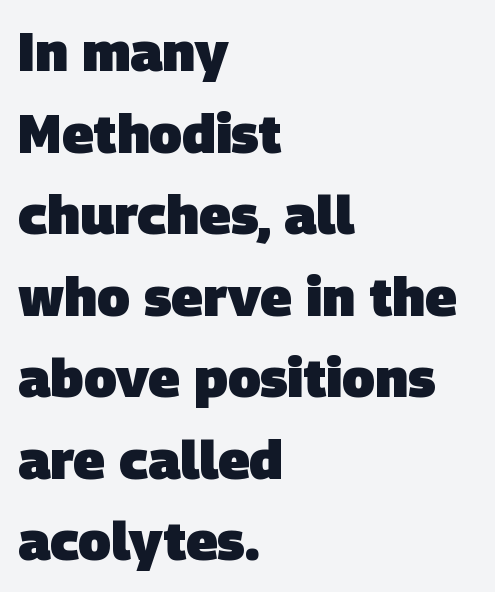
This sample has the flowing, uneven cadence of proportional lettering. The vertical gap from one line to the next is medium. The lines in this sample share a left origin and differ only in where they stop. The glyphs in this specimen are sans serif. Just letters on the line, the space beneath them empty. These lines keep a tight, regular rhythm from letter to letter.
